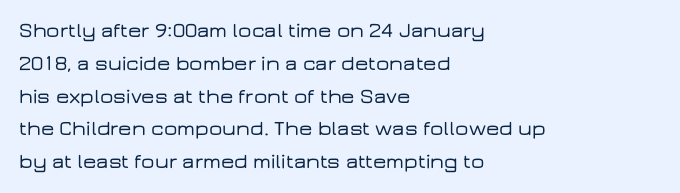
Q: Is the text italic (slanted)? A: No, it is upright.
Q: Is the text underlined? A: No.
Q: How is the paragraph aligned? A: Left-aligned.
Q: Is the spacing between letters normal or unusually wide? A: Normal.
Q: Is the spacing between lines tight, normal or loose? A: Normal.
